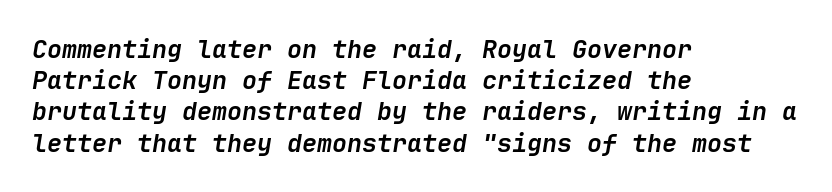
Italic? Definitely — the glyphs are oblique. What's the leading like? Ordinary, nothing unusual. This rendering leaves character spacing at its baseline value. A full-strength bold gives these letters their thick strokes. Rule under the text: the space is simply empty.
